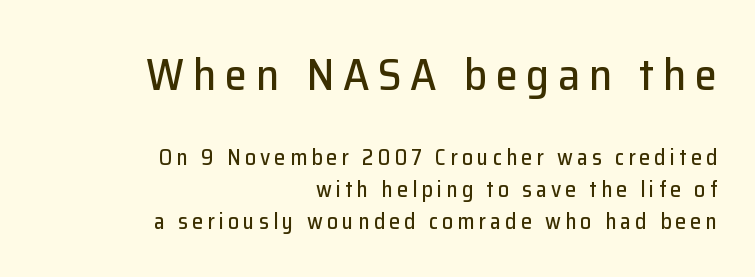
{"serif": "no", "italic": "no", "width": "normal", "stroke_contrast": "low", "x_height": "medium", "monospaced": "no", "underline": "no", "align": "right", "line_spacing": "normal", "line_spacing_ratio": 1.46, "larger_block": "first", "size_ratio": 2.05, "glyph_px": 45}
